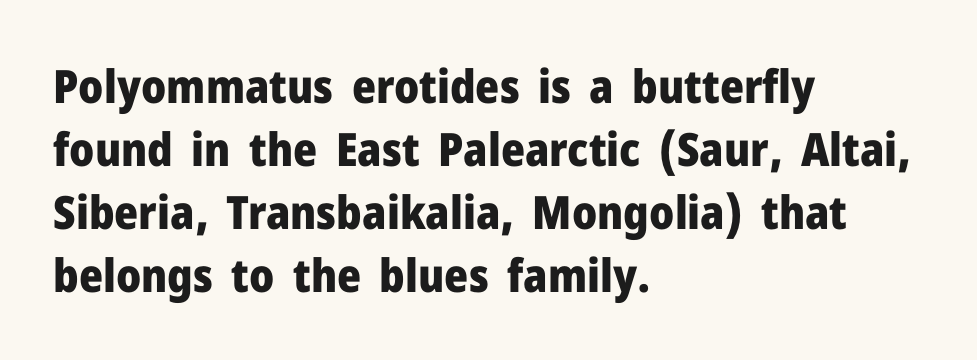
The gap between lines stays unmarked. The ragged edge is on the right, which tells us the setting is flush left. Weight check: bold — yes, fully. Ordinary non-slanted type is in use. Note the varied advance widths — an 'i' is clearly narrower than an 'm'. Vertically, the passage feels balanced, rows spaced as you'd expect.
